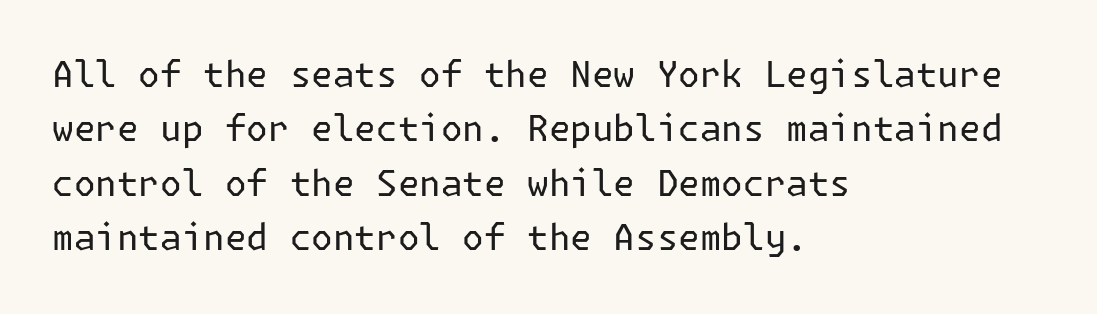
The rendering keeps characters at their native spacing. Has an underline been added? It has not. Regular leading. Notice how the passage keeps a crisp vertical edge on the left only. The designer went with a sans here, leaving each stem footless.
